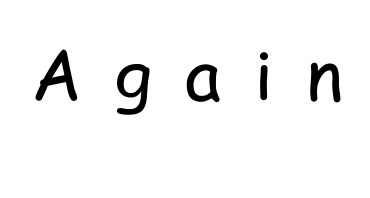
Weight: not bold — regular or lighter. Inter-character spacing is expanded well beyond the font's built-in metrics. The characters display no serif detailing; their extremities are plain. This sample has the flowing, uneven cadence of proportional lettering. Beneath every word, the page is bare. Nope, not italic — everything's standing straight.
